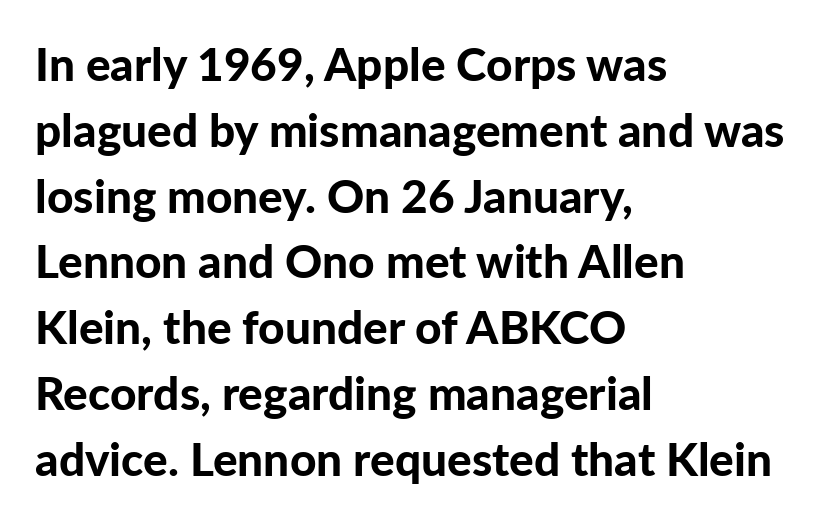
Q: Is the text bold? A: Yes.
Q: Is the text italic (slanted)? A: No, it is upright.
Q: Is the typeface a serif or a sans-serif typeface? A: Sans-serif.
Q: Is the text underlined? A: No.
Q: How is the paragraph aligned? A: Left-aligned.
Q: Is the spacing between letters normal or unusually wide? A: Normal.
Q: Is the spacing between lines tight, normal or loose? A: Normal.
Q: Width (condensed, normal, or wide)? A: Normal.
Q: Stroke contrast? A: Low.
Q: x-height? A: Medium.
Q: Monospaced? A: No.
